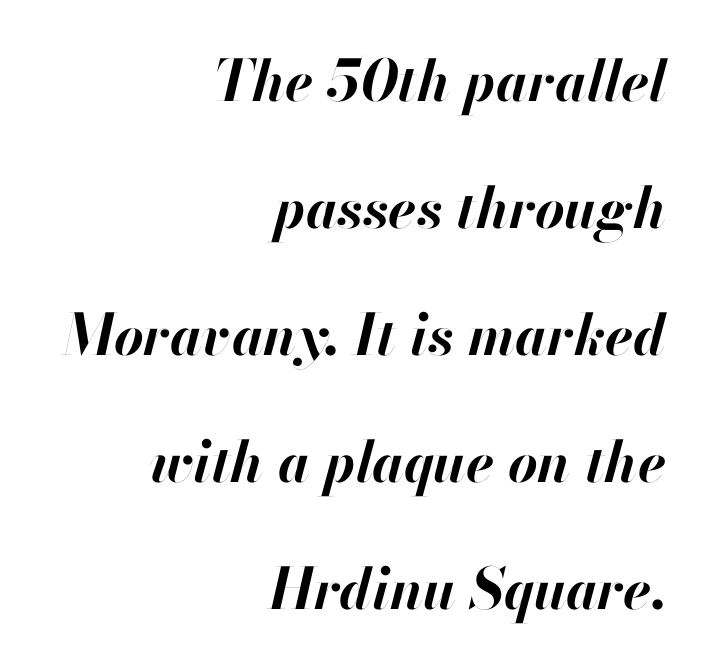
No extra tracking has been applied to these lines. The sample has been set heavy, in full bold. Notice how the passage keeps a crisp vertical edge on the right only. The rendering uses natural spacing where letterforms have individual widths. Reading down the column, the eye jumps a long way to each next line.
